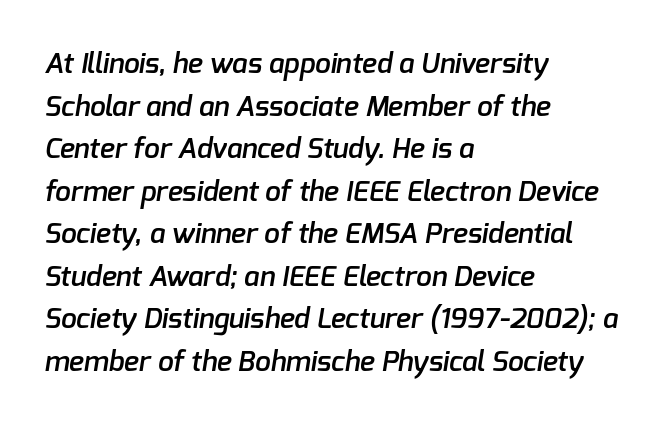
{"serif": "no", "bold": "semi", "weight": "semibold", "width": "normal", "stroke_contrast": "low", "x_height": "medium", "monospaced": "no", "underline": "no", "align": "left", "line_spacing": "normal", "line_spacing_ratio": 1.52, "letter_spacing": "normal", "letter_spacing_em": 0.0, "glyph_px": 28}
